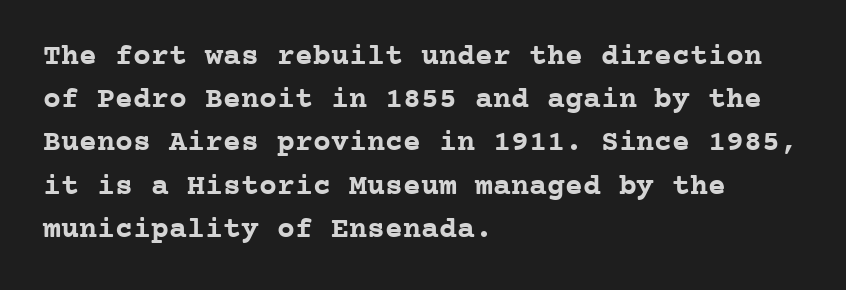
Q: Is the text bold? A: Yes.
Q: Is the text italic (slanted)? A: No, it is upright.
Q: Is the typeface a serif or a sans-serif typeface? A: Serif.
Q: Is the text underlined? A: No.
Q: How is the paragraph aligned? A: Left-aligned.
Q: Is the spacing between letters normal or unusually wide? A: Normal.
Q: Is the spacing between lines tight, normal or loose? A: Normal.
Q: Width (condensed, normal, or wide)? A: Normal.
Q: Stroke contrast? A: Low.
Q: x-height? A: Medium.
Q: Monospaced? A: Yes.
